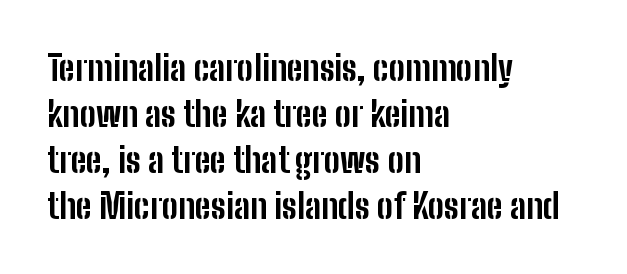
{"serif": "no", "italic": "no", "bold": "yes", "weight": "bold", "width": "condensed", "stroke_contrast": "low", "x_height": "medium", "monospaced": "no", "underline": "no", "align": "left", "line_spacing": "normal", "line_spacing_ratio": 1.35, "letter_spacing": "normal", "letter_spacing_em": 0.0, "glyph_px": 34}
